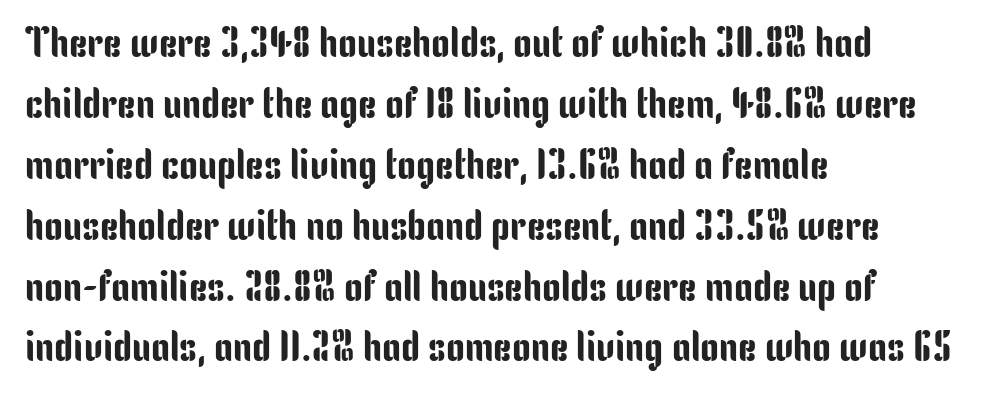
{"serif": "no", "italic": "no", "width": "condensed", "stroke_contrast": "low", "x_height": "medium", "monospaced": "no", "underline": "no", "align": "left", "line_spacing": "normal", "line_spacing_ratio": 1.45, "letter_spacing": "normal", "letter_spacing_em": 0.0, "glyph_px": 42}
